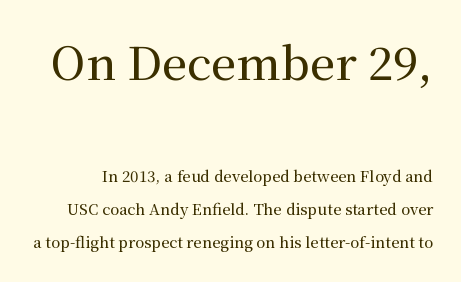
The zone under the glyphs is completely vacant. A typesetter would mark this as roman, not italic. Two sizes are in play, and the larger belongs to the first block. Interline gaps are noticeably wide in this sample. This sample uses plain, unmodified letter spacing. Here the designer chose a conventional face with non-uniform glyph widths.
